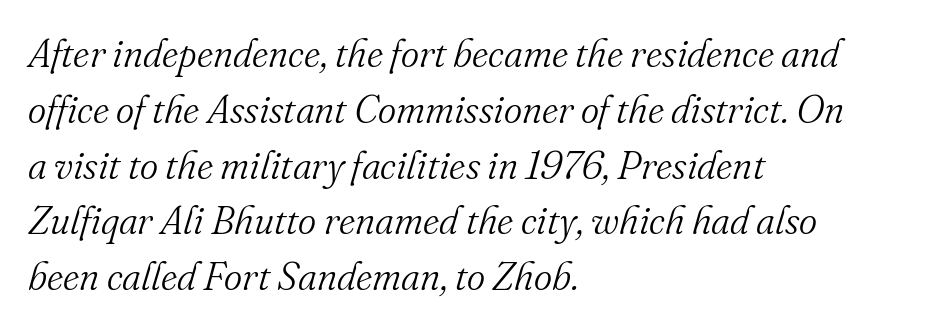
This sample is left-justified, so line endings fall wherever the words run out. If you measured baseline to baseline, you'd find a middling distance. Looks like regular typesetting: each glyph gets only the width it needs. The face used here has a pronounced slope to its letters.
